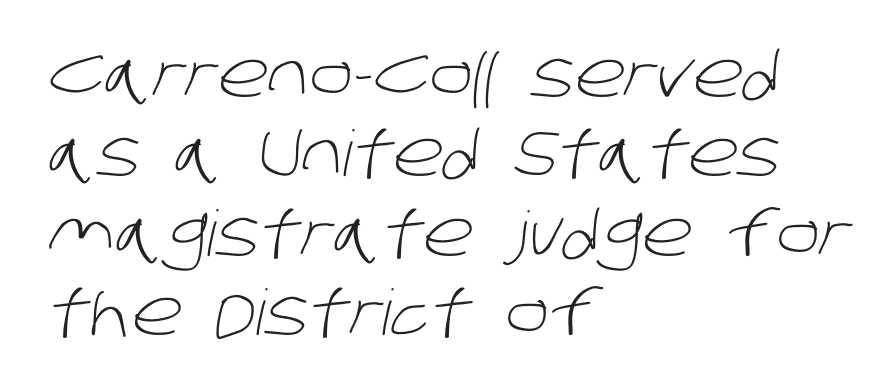
Each new line begins a customary step beneath the previous one. Proportional: the letters do not fall into vertical columns. These glyphs show unthickened strokes, regular width or finer. The rendering anchors every line to the left-hand side.
